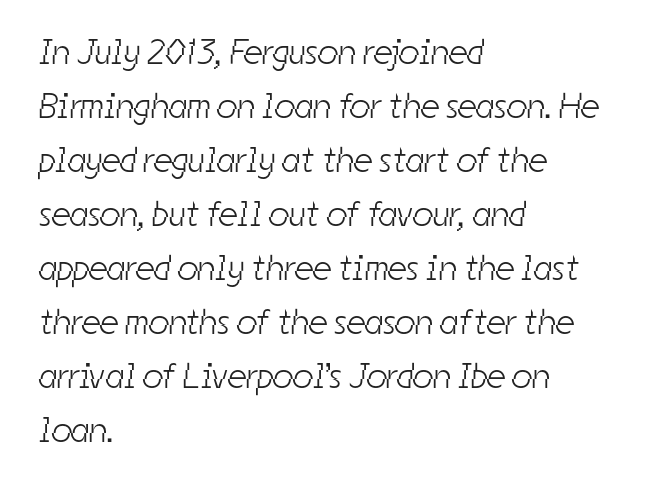
The image shows 36 px light, condensed sans-serif type; set left-aligned, normal line spacing (1.5x), normal letter spacing, not underlined; low stroke contrast and a medium x-height.
